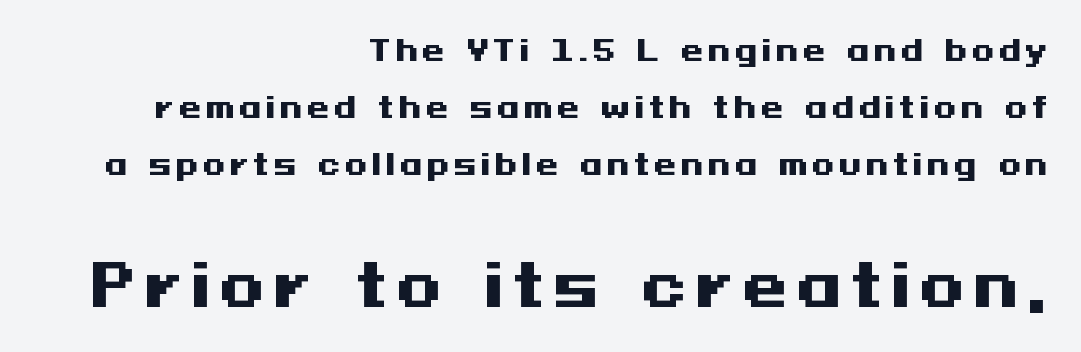
The image shows 58 px heavy, wide sans-serif type, upright; set right-aligned, loose line spacing (1.96x), not underlined; the second (bottom) block is 2.0x larger; medium stroke contrast and a medium x-height.
